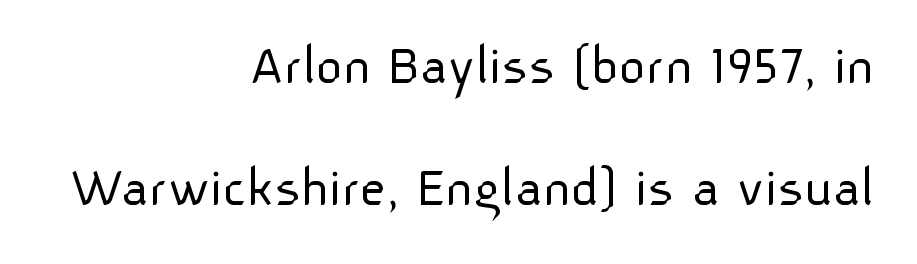
The image shows 58 px light sans-serif type, upright; set right-aligned, loose line spacing (2.1x), normal letter spacing, not underlined; low stroke contrast and a medium x-height.
